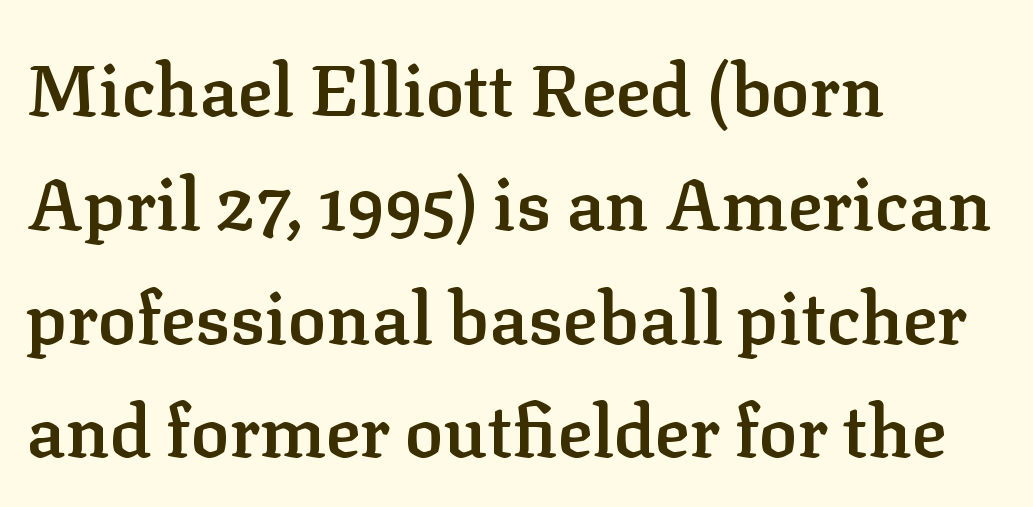
Letter spacing: default. This sample uses an upright cut, with every glyph sitting square on the baseline. You can tell from the footed stems that serif type was used. Note the varied advance widths — an 'i' is clearly narrower than an 'm'. Line spacing here is normal. Each line starts at the same left margin while the right side varies.
